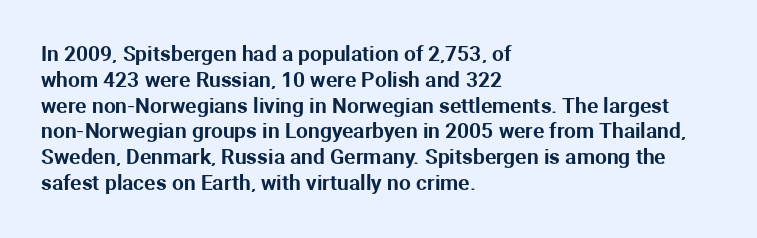
Q: Is the text italic (slanted)? A: No, it is upright.
Q: Is the text underlined? A: No.
Q: How is the paragraph aligned? A: Left-aligned.
Q: Is the spacing between letters normal or unusually wide? A: Normal.
